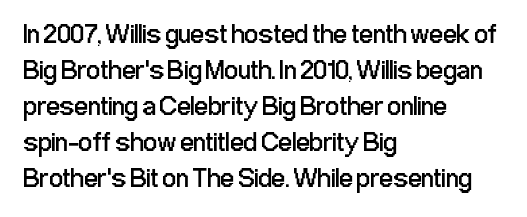
Q: Is the text bold? A: No.
Q: Is the text italic (slanted)? A: No, it is upright.
Q: Is the text underlined? A: No.
Q: How is the paragraph aligned? A: Left-aligned.
Q: Is the spacing between letters normal or unusually wide? A: Normal.
Q: Is the spacing between lines tight, normal or loose? A: Normal.
